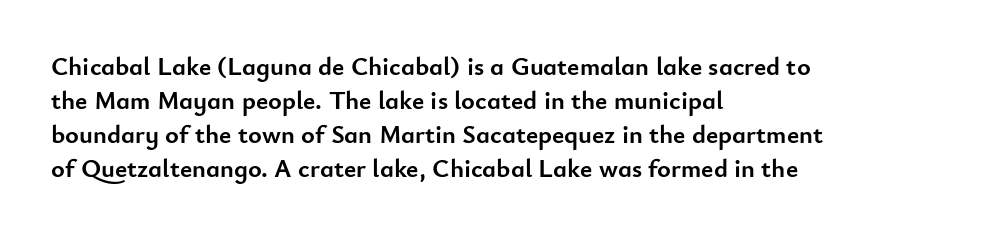
{"italic": "no", "bold": "yes", "underline": "no", "align": "left", "line_spacing": "normal", "line_spacing_ratio": 1.31, "letter_spacing": "normal", "letter_spacing_em": 0.0, "glyph_px": 26}
